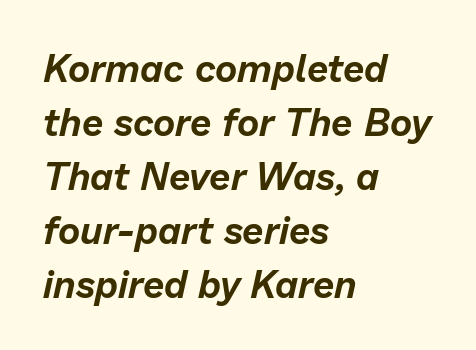
The image shows 38 px text type, italic (leaning right); set left-aligned, normal line spacing (1.42x), normal letter spacing, not underlined; low stroke contrast and a medium x-height.
